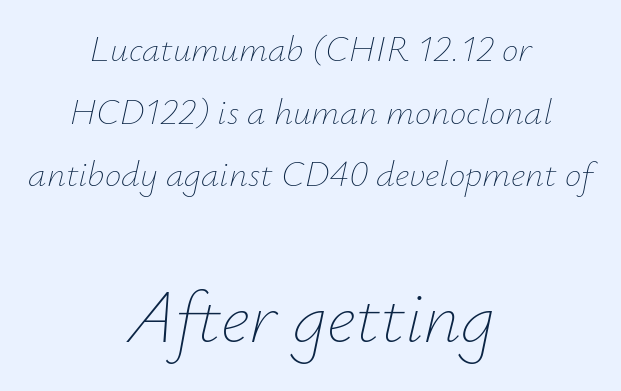
{"italic": "yes", "lean": "right", "slant_degrees": 12, "bold": "no", "weight": "thin", "width": "normal", "stroke_contrast": "low", "x_height": "small", "monospaced": "no", "underline": "no", "align": "center", "line_spacing": "normal", "line_spacing_ratio": 1.69, "letter_spacing": "normal", "letter_spacing_em": 0.0, "larger_block": "second", "size_ratio": 2.0, "glyph_px": 74}
